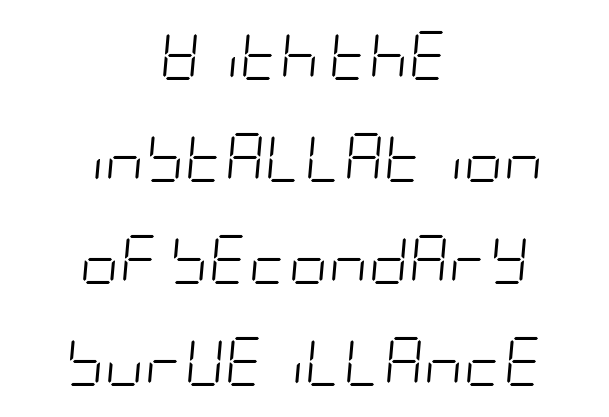
Q: Is the text bold? A: No.
Q: Is the text italic (slanted)? A: Yes, it leans right by about 5 degrees.
Q: Is the text underlined? A: No.
Q: How is the paragraph aligned? A: Centered.
Q: Is the spacing between letters normal or unusually wide? A: Normal.
Q: Is the spacing between lines tight, normal or loose? A: Loose.
Q: Width (condensed, normal, or wide)? A: Condensed.
Q: Stroke contrast? A: Low.
Q: x-height? A: Large.
